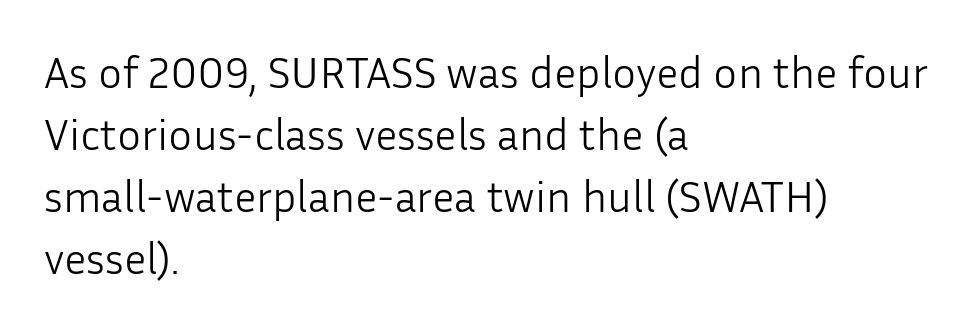
Q: Is the text bold? A: No.
Q: Is the text italic (slanted)? A: No, it is upright.
Q: Is the typeface a serif or a sans-serif typeface? A: Sans-serif.
Q: Is the text underlined? A: No.
Q: How is the paragraph aligned? A: Left-aligned.
Q: Is the spacing between letters normal or unusually wide? A: Normal.
Q: Is the spacing between lines tight, normal or loose? A: Normal.
Q: Width (condensed, normal, or wide)? A: Normal.
Q: Stroke contrast? A: Low.
Q: x-height? A: Medium.
Q: Monospaced? A: No.
